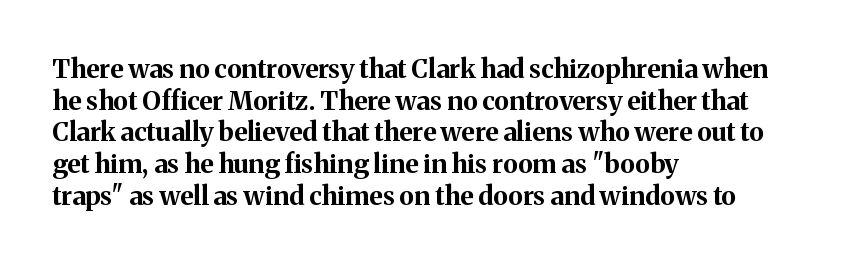
{"italic": "no", "bold": "yes", "underline": "no", "align": "left", "line_spacing_ratio": 1.22, "letter_spacing": "normal", "letter_spacing_em": 0.0, "glyph_px": 26}
